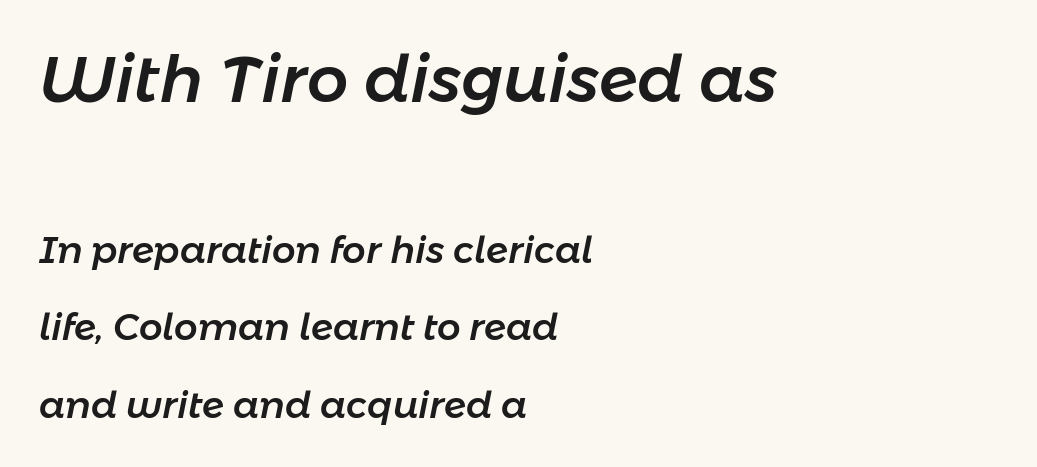
The image shows 65 px text type, italic (leaning right); set left-aligned, loose line spacing (2.09x), normal letter spacing, not underlined; the first (top) block is 1.76x larger; low stroke contrast and a medium x-height.
